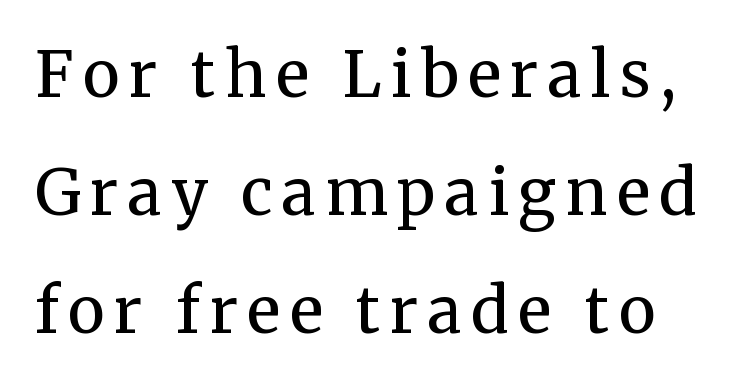
{"serif": "yes", "italic": "no", "bold": "no", "weight": "regular", "width": "normal", "stroke_contrast": "medium", "x_height": "medium", "monospaced": "no", "underline": "no", "line_spacing_ratio": 1.87, "glyph_px": 63}
